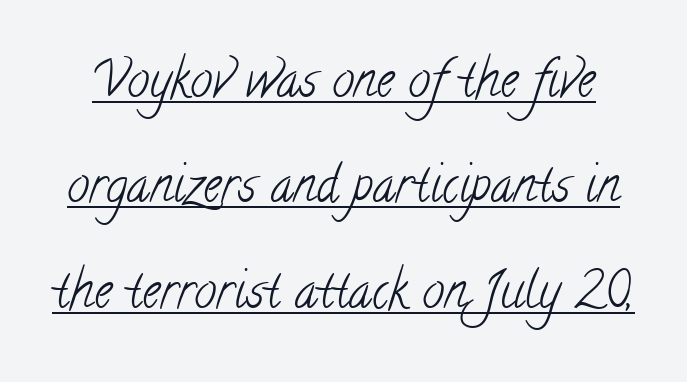
A typesetter would call this leading open, well beyond the default. You could not count columns in this text — the font is proportionally spaced. Is the stroke heavy? The answer is a plain regular-or-lighter.
